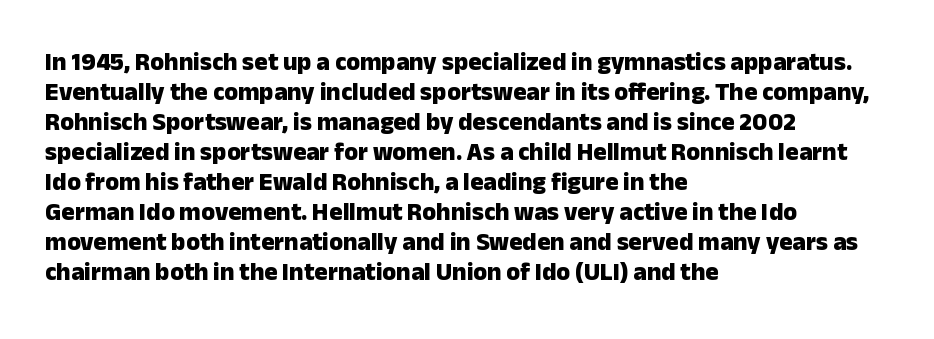
Default kerning and tracking; the words read as compact shapes. The letters stand upright; this is a roman face. Pretty heavy lettering here — definitely bold. The words here are not underlined.
